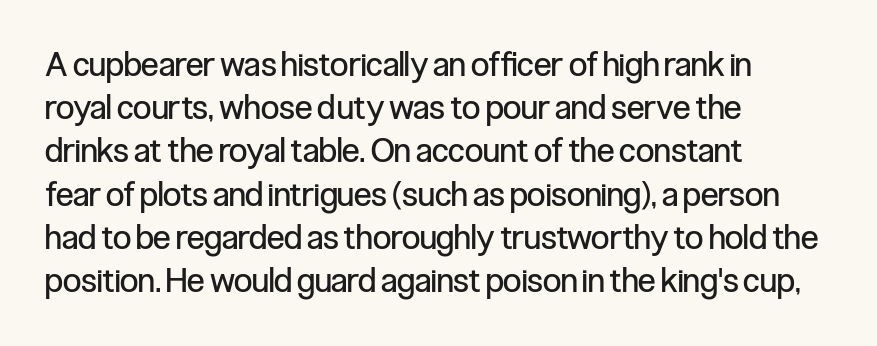
Varying glyph widths throughout — classic text-font behaviour. There is no visible air inserted between adjacent glyphs. Is there any slant? The stems are plumb. Note: no serifs on the glyphs. Horizontally, the lines are justified to the leading edge only.
